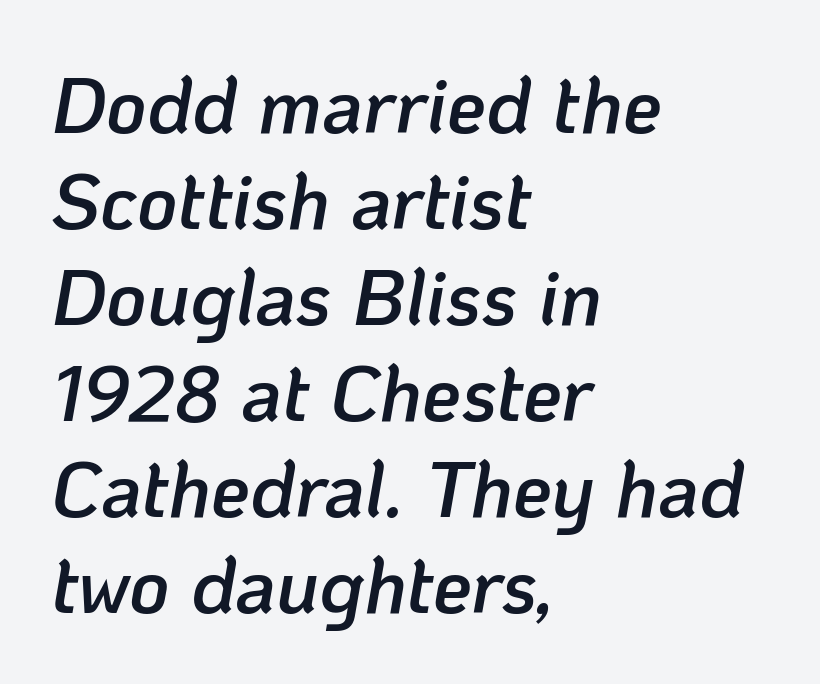
The sample has been set in demibold, a notch under bold. Characters are canted at an angle relative to the baseline's perpendicular. The letters advance in unequal steps, a hallmark of proportional type. Clear beneath every line of the passage. Reading down the block, your eye returns to a fixed left position each line. You could call the tracking neutral — neither tight nor loose.
